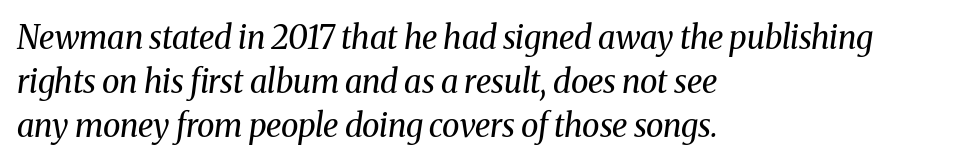
{"serif": "yes", "italic": "yes", "lean": "right", "slant_degrees": 8, "bold": "no", "weight": "regular", "width": "normal", "stroke_contrast": "medium", "x_height": "medium", "monospaced": "no", "underline": "no", "align": "left", "line_spacing": "normal", "line_spacing_ratio": 1.37, "letter_spacing": "normal", "letter_spacing_em": 0.0, "glyph_px": 32}
